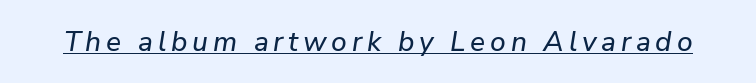
Each letter keeps its own natural width here, so spacing adapts to shape. The string is rendered with underlining switched on. Characters are canted at an angle relative to the baseline's perpendicular.
